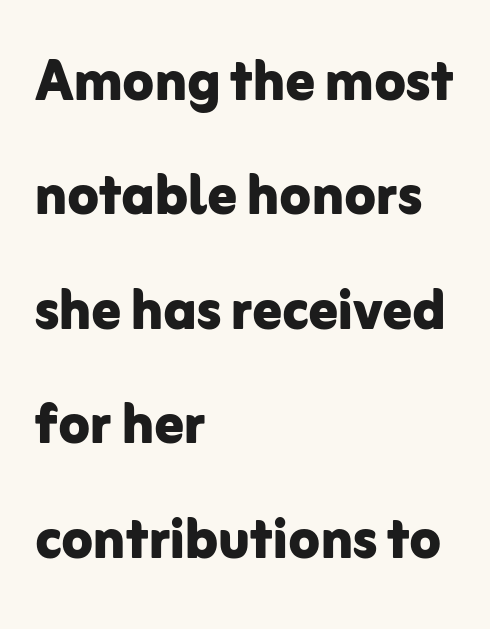
{"serif": "no", "italic": "no", "bold": "yes", "weight": "bold", "width": "normal", "stroke_contrast": "low", "x_height": "medium", "monospaced": "no", "underline": "no", "align": "left", "line_spacing": "normal", "line_spacing_ratio": 1.59, "letter_spacing": "normal", "letter_spacing_em": 0.0, "glyph_px": 72}
